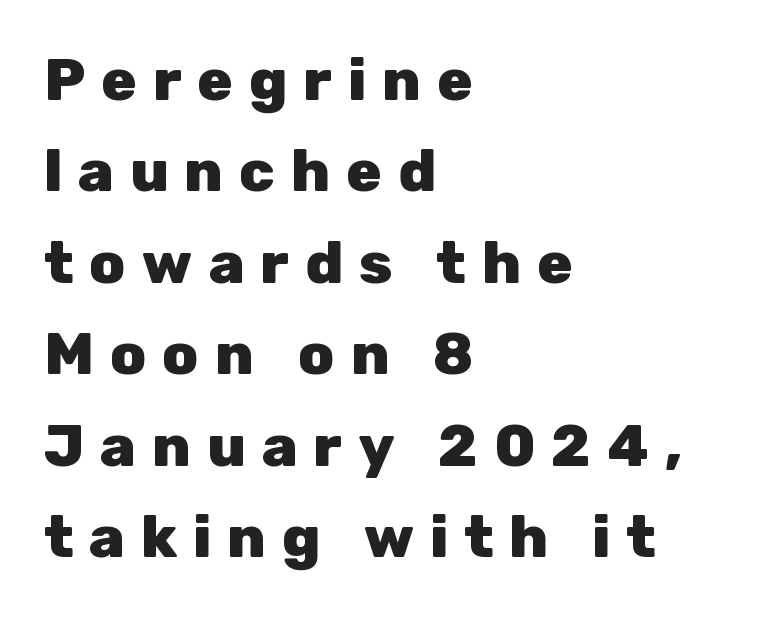
As a designer I'd log this as weight 700, bold. The passage shown is typed in a proportional face where columns would drift. Does the lettering tilt? It doesn't — this is upright. Normally led — the rows are evenly, conventionally spaced.
